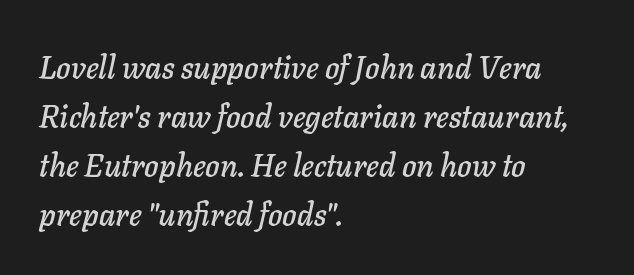
Default kerning and tracking; the words read as compact shapes. The specimen reads as italic at a glance. The string is rendered with underlining switched off. Rows of type keep a routine distance in the vertical direction.
